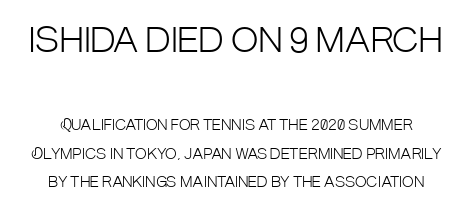
{"serif": "no", "italic": "no", "bold": "no", "weight": "light", "width": "condensed", "stroke_contrast": "low", "x_height": "large", "monospaced": "no", "underline": "no", "line_spacing": "loose", "line_spacing_ratio": 2.03, "letter_spacing": "normal", "letter_spacing_em": 0.0, "larger_block": "first", "size_ratio": 2.36, "glyph_px": 33}
